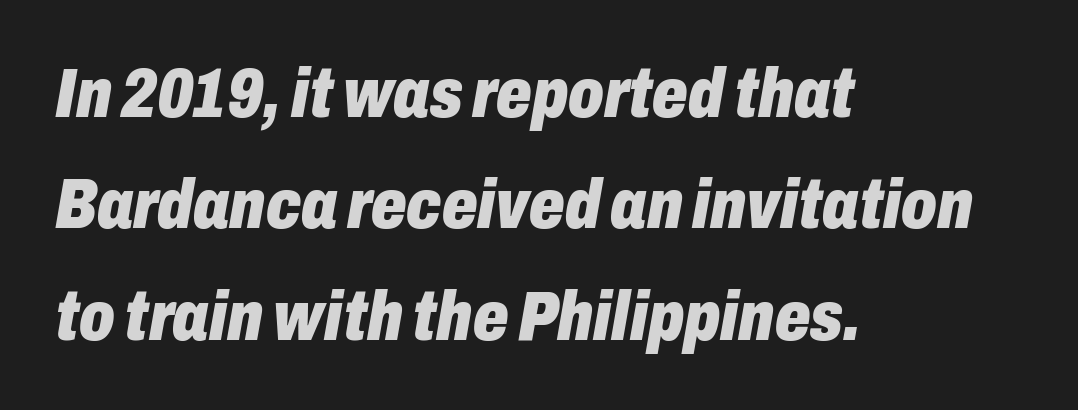
The image shows 70 px heavy, condensed type, italic (leaning right); set left-aligned, normal line spacing (1.59x), normal letter spacing, not underlined; low stroke contrast and a medium x-height.
